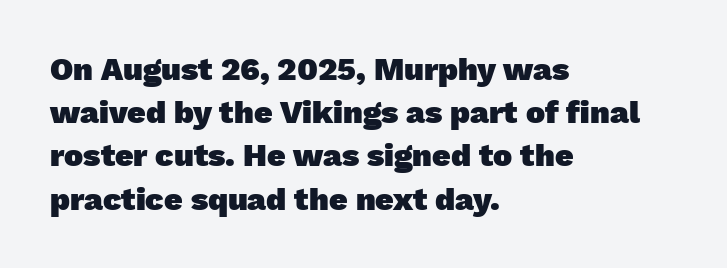
The line texture is even and compact thanks to regular tracking. If you drew a ruler down the left edge, every line would touch it. Lines of text with bare space underneath. You'd pick this weight for a headline — it's a proper bold.
